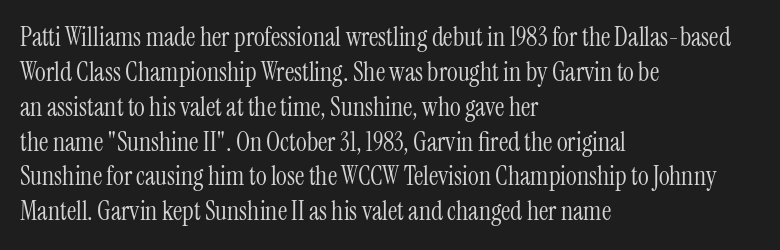
The strip under each line holds only bare page. Short note: letters normally spaced. The axis of the letterforms is exactly vertical. Line spacing here is normal. The rendering anchors every line to the left-hand side.
